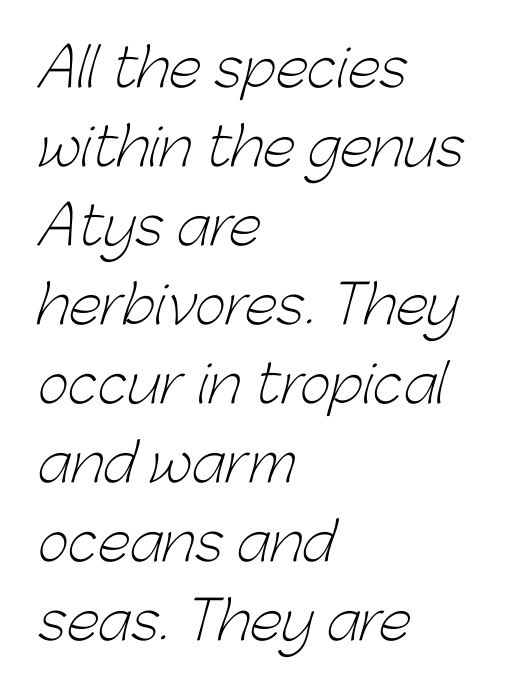
The image shows 53 px light sans-serif type; set left-aligned, normal line spacing (1.49x), normal letter spacing, not underlined; low stroke contrast and a medium x-height.
